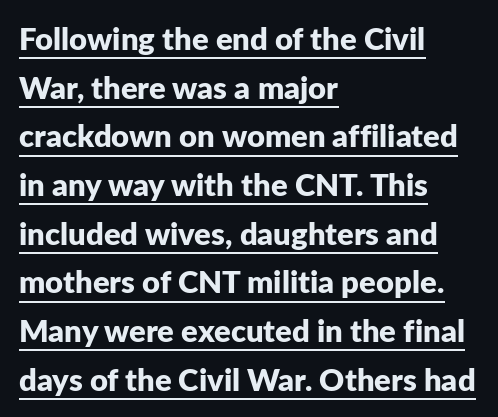
{"serif": "no", "italic": "no", "bold": "yes", "weight": "bold", "width": "normal", "stroke_contrast": "low", "x_height": "medium", "monospaced": "no", "underline": "yes", "align": "left", "line_spacing": "normal", "line_spacing_ratio": 1.57, "letter_spacing": "normal", "letter_spacing_em": 0.0, "glyph_px": 31}
